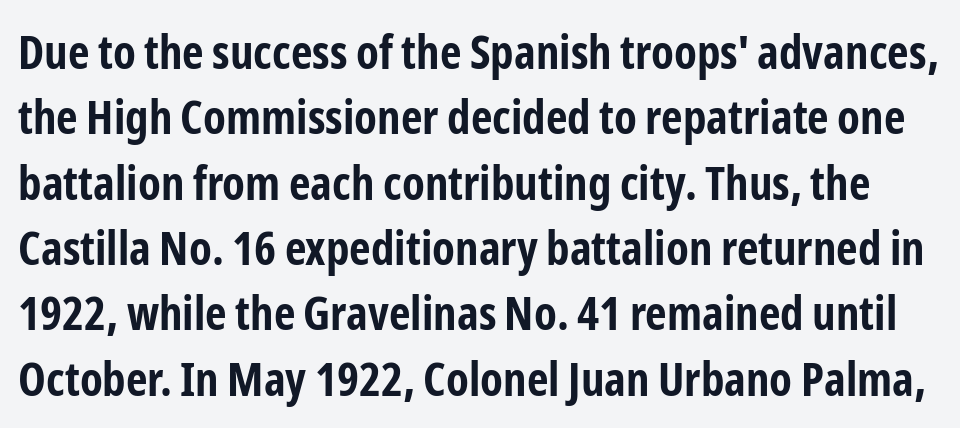
Q: Is the text bold? A: Yes.
Q: Is the text italic (slanted)? A: No, it is upright.
Q: Is the typeface a serif or a sans-serif typeface? A: Sans-serif.
Q: Is the text underlined? A: No.
Q: Is the spacing between letters normal or unusually wide? A: Normal.
Q: Is the spacing between lines tight, normal or loose? A: Normal.
Q: Width (condensed, normal, or wide)? A: Condensed.
Q: Stroke contrast? A: Low.
Q: x-height? A: Medium.
Q: Monospaced? A: No.
